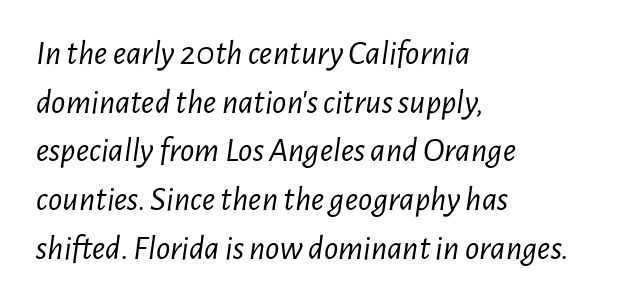
Q: Is the text bold? A: No.
Q: Is the text italic (slanted)? A: Yes, it leans right by about 7 degrees.
Q: Is the text underlined? A: No.
Q: How is the paragraph aligned? A: Left-aligned.
Q: Is the spacing between letters normal or unusually wide? A: Normal.
Q: Is the spacing between lines tight, normal or loose? A: Normal.
Q: Width (condensed, normal, or wide)? A: Condensed.
Q: Stroke contrast? A: Low.
Q: x-height? A: Medium.
Q: Monospaced? A: No.
